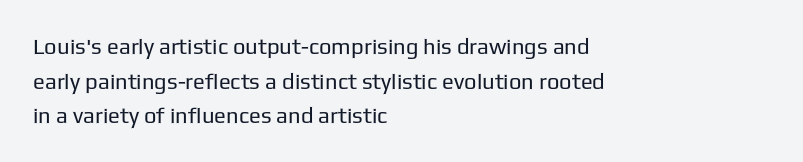
The image shows 22 px text type, upright; set left-aligned, normal line spacing (1.57x), normal letter spacing, not underlined.
